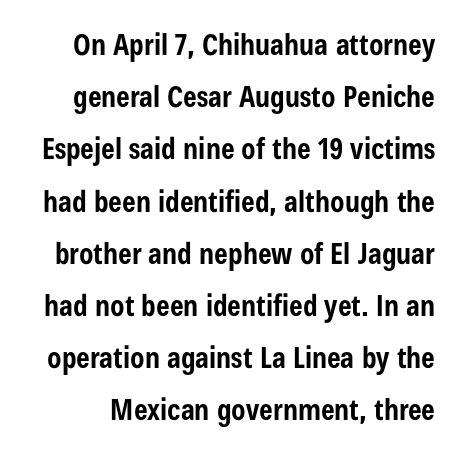
Q: Is the text bold? A: Yes.
Q: Is the text italic (slanted)? A: No, it is upright.
Q: Is the typeface a serif or a sans-serif typeface? A: Sans-serif.
Q: Is the text underlined? A: No.
Q: Is the spacing between letters normal or unusually wide? A: Normal.
Q: Width (condensed, normal, or wide)? A: Condensed.
Q: Stroke contrast? A: Low.
Q: x-height? A: Medium.
Q: Monospaced? A: No.
